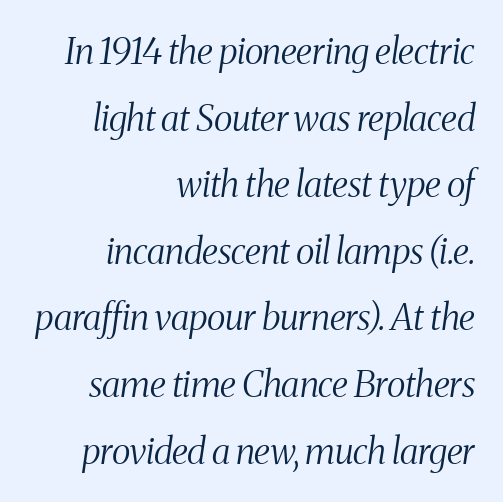
Q: Is the text bold? A: No.
Q: Is the text italic (slanted)? A: Yes, it leans right by about 8 degrees.
Q: Is the typeface a serif or a sans-serif typeface? A: Serif.
Q: Is the text underlined? A: No.
Q: How is the paragraph aligned? A: Right-aligned.
Q: Is the spacing between letters normal or unusually wide? A: Normal.
Q: Width (condensed, normal, or wide)? A: Condensed.
Q: Stroke contrast? A: Medium.
Q: x-height? A: Medium.
Q: Monospaced? A: No.
